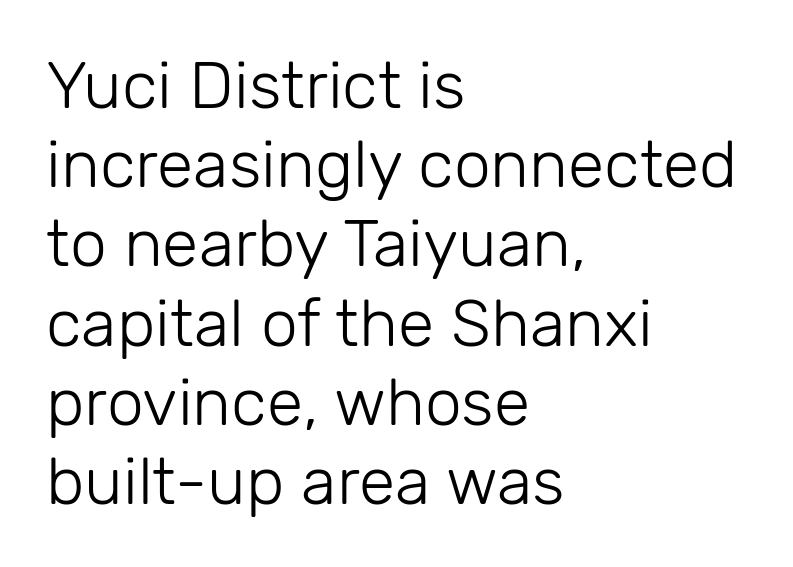
{"serif": "no", "italic": "no", "bold": "no", "weight": "light", "width": "normal", "stroke_contrast": "low", "x_height": "medium", "monospaced": "no", "underline": "no", "align": "left", "line_spacing_ratio": 1.2, "letter_spacing": "normal", "letter_spacing_em": 0.0, "glyph_px": 66}
